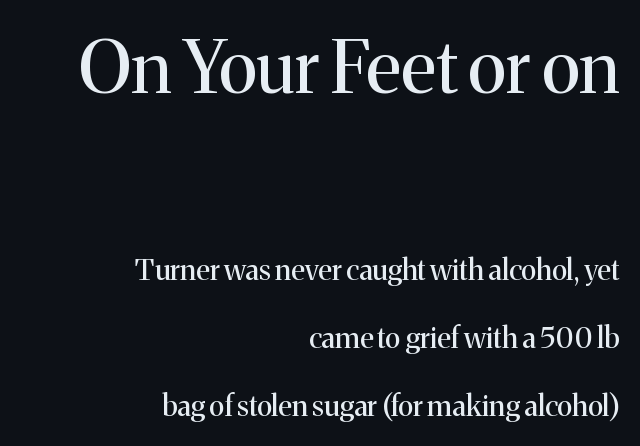
Q: Is the text bold? A: No.
Q: Is the text italic (slanted)? A: No, it is upright.
Q: Is the typeface a serif or a sans-serif typeface? A: Serif.
Q: Is the text underlined? A: No.
Q: How is the paragraph aligned? A: Right-aligned.
Q: Is the spacing between letters normal or unusually wide? A: Normal.
Q: Is the spacing between lines tight, normal or loose? A: Loose.
Q: Which block of text is set in a larger size, the first (top) or the second (bottom)? A: The first (top) one.
Q: Width (condensed, normal, or wide)? A: Normal.
Q: Stroke contrast? A: Medium.
Q: x-height? A: Medium.
Q: Monospaced? A: No.
